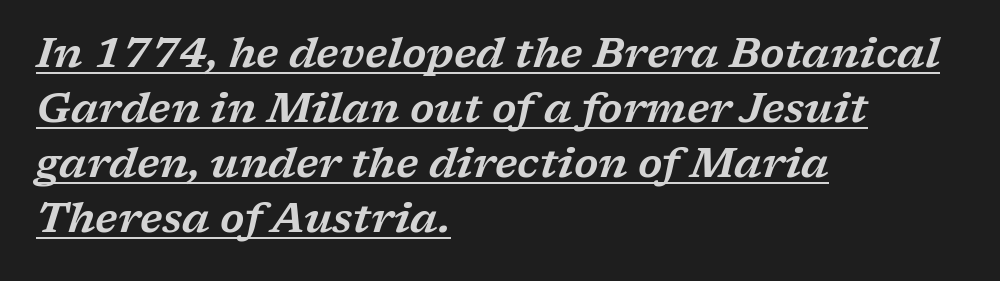
The typeface chosen for these lines features serifs. The space between consecutive lines is moderate. The font's italic variant was chosen for this text. Every row of glyphs begins at an identical x-position on the left.
